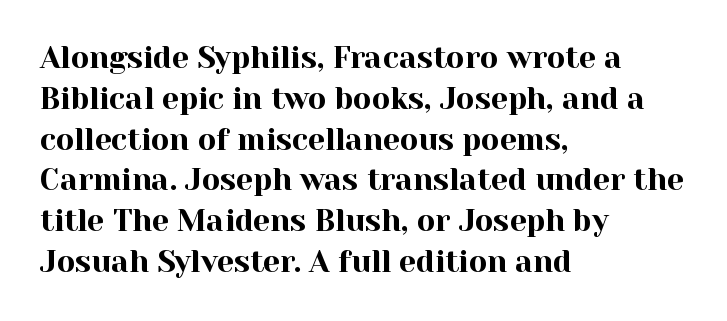
The image shows 30 px serif type, upright; set left-aligned, normal line spacing (1.36x), normal letter spacing, not underlined; a medium x-height.
